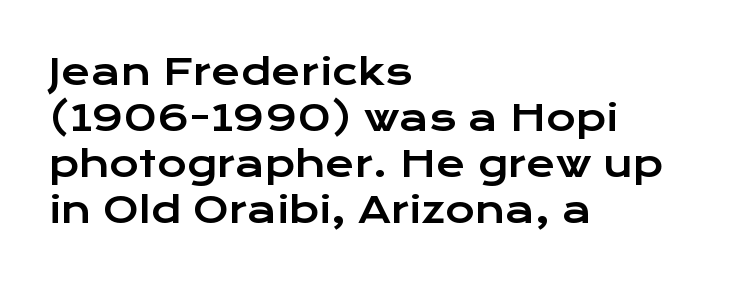
Q: Is the text italic (slanted)? A: No, it is upright.
Q: Is the typeface a serif or a sans-serif typeface? A: Sans-serif.
Q: Is the text underlined? A: No.
Q: How is the paragraph aligned? A: Left-aligned.
Q: Is the spacing between letters normal or unusually wide? A: Normal.
Q: Is the spacing between lines tight, normal or loose? A: Normal.
Q: Width (condensed, normal, or wide)? A: Wide.
Q: Stroke contrast? A: Low.
Q: x-height? A: Medium.
Q: Monospaced? A: No.
